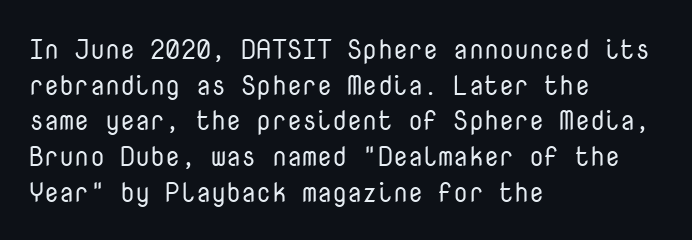
{"italic": "no", "bold": "no", "underline": "no", "align": "left", "line_spacing": "normal", "line_spacing_ratio": 1.32, "letter_spacing": "normal", "letter_spacing_em": 0.0, "glyph_px": 27}
